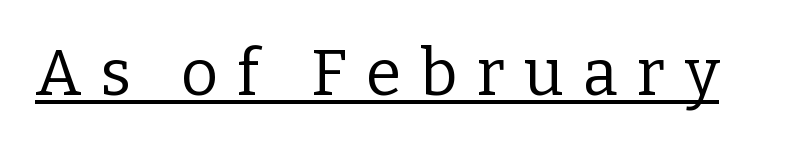
Q: Is the text bold? A: No.
Q: Is the text italic (slanted)? A: No, it is upright.
Q: Is the typeface a serif or a sans-serif typeface? A: Serif.
Q: Is the text underlined? A: Yes.
Q: Is the spacing between letters normal or unusually wide? A: Unusually wide.
Q: Width (condensed, normal, or wide)? A: Normal.
Q: Stroke contrast? A: Low.
Q: x-height? A: Medium.
Q: Monospaced? A: No.
